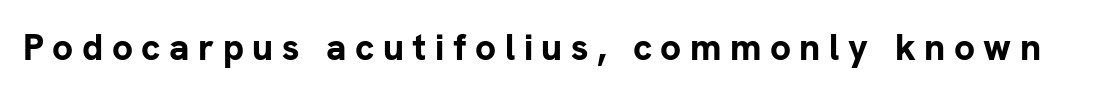
{"serif": "no", "italic": "no", "bold": "yes", "weight": "bold", "width": "normal", "stroke_contrast": "low", "x_height": "medium", "monospaced": "no", "underline": "no", "letter_spacing": "wide", "letter_spacing_em": 0.23, "glyph_px": 37}
